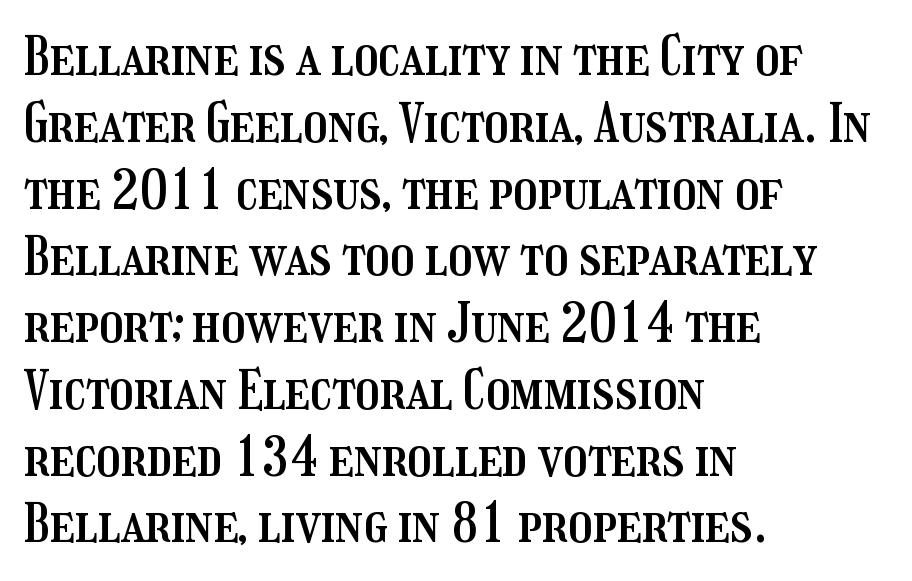
Q: Is the text italic (slanted)? A: No, it is upright.
Q: Is the text underlined? A: No.
Q: How is the paragraph aligned? A: Left-aligned.
Q: Is the spacing between letters normal or unusually wide? A: Normal.
Q: Is the spacing between lines tight, normal or loose? A: Normal.
Q: Width (condensed, normal, or wide)? A: Condensed.
Q: Stroke contrast? A: Medium.
Q: x-height? A: Medium.
Q: Monospaced? A: No.
